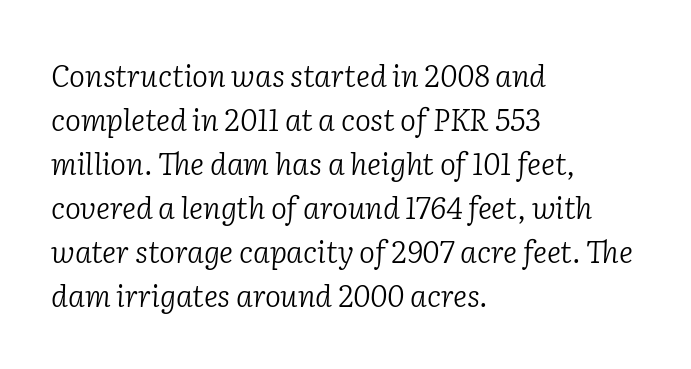
Q: Is the text bold? A: No.
Q: Is the text italic (slanted)? A: Yes, it leans right by about 2 degrees.
Q: Is the typeface a serif or a sans-serif typeface? A: Serif.
Q: Is the text underlined? A: No.
Q: How is the paragraph aligned? A: Left-aligned.
Q: Is the spacing between letters normal or unusually wide? A: Normal.
Q: Is the spacing between lines tight, normal or loose? A: Normal.
Q: Width (condensed, normal, or wide)? A: Normal.
Q: Stroke contrast? A: Low.
Q: x-height? A: Medium.
Q: Monospaced? A: No.
